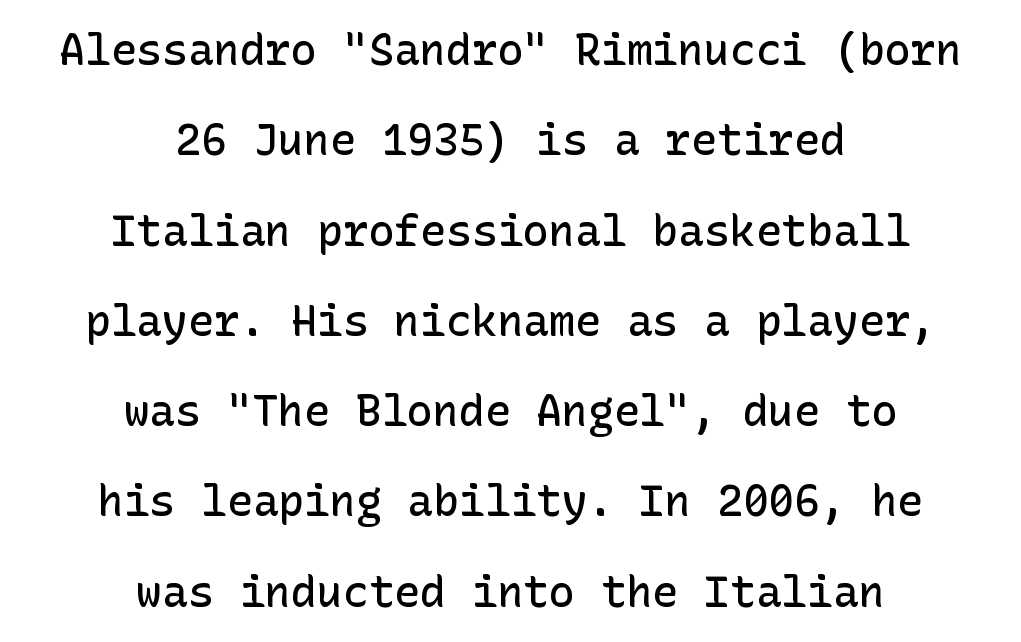
Does the weight exceed regular? Yes, but only to semibold. Unlike a traditional serif, this face leaves its strokes unadorned. Rendered with straight, roman letterforms. The letterforms sit shoulder to shoulder at normal distance.
